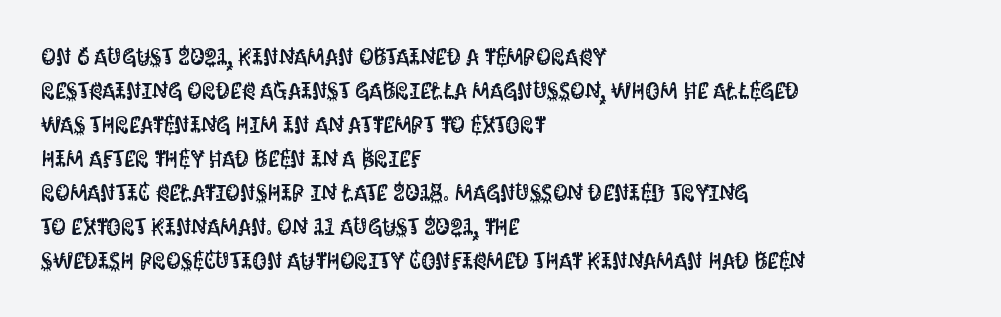
Clear beneath every line of the passage. Notice how descenders clear the ascenders below comfortably — that's standard leading. In terms of letterspacing, this is plain default setting. The lettering stays uniformly vertical, giving the passage a roman look. The lines in this sample share a left origin and differ only in where they stop.
